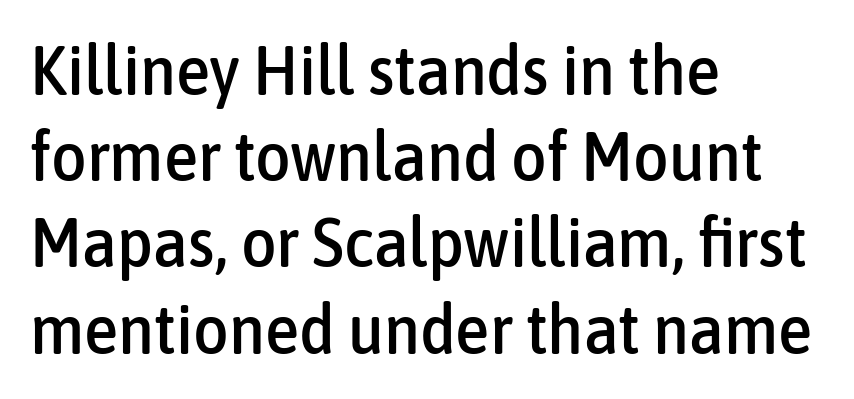
{"serif": "no", "italic": "no", "width": "condensed", "stroke_contrast": "low", "x_height": "medium", "monospaced": "no", "underline": "no", "align": "left", "line_spacing": "normal", "line_spacing_ratio": 1.25, "letter_spacing": "normal", "letter_spacing_em": 0.0, "glyph_px": 69}
